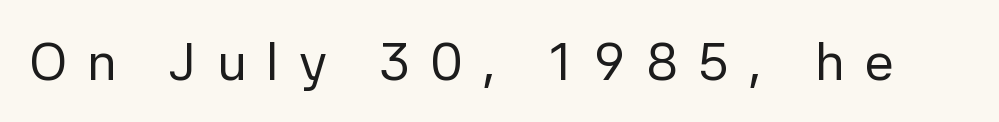
Character widths vary here, with narrow letters taking less room than wide ones. Has an underline been added? It has not. Nope, no serifs anywhere on these letters. Each stroke keeps to a modest, everyday thickness or less. The lettering holds an erect, upright posture throughout. Between one letter and the next there's a generous, obvious gap.
